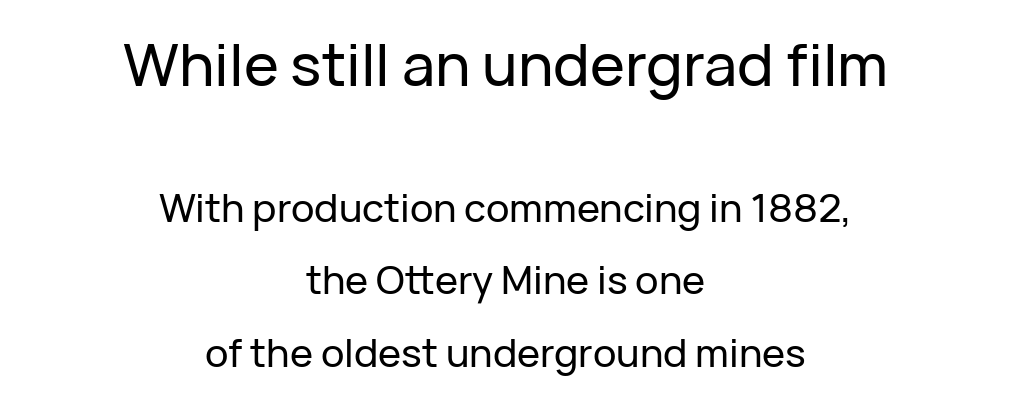
The image shows 59 px sans-serif type, upright; set centered, line spacing 1.86x, normal letter spacing, not underlined; the first (top) block is 1.51x larger; low stroke contrast and a medium x-height.
